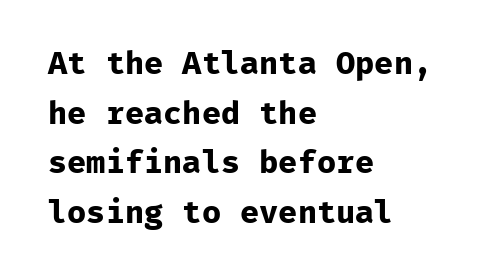
{"serif": "no", "italic": "no", "bold": "yes", "weight": "bold", "width": "normal", "stroke_contrast": "low", "x_height": "medium", "monospaced": "yes", "underline": "no", "align": "left", "line_spacing": "normal", "line_spacing_ratio": 1.55, "letter_spacing": "normal", "letter_spacing_em": 0.0, "glyph_px": 32}
